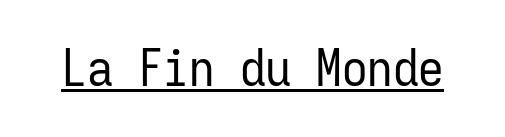
The image shows 51 px regular-weight, condensed sans-serif type, upright, monospaced; set normal letter spacing, underlined; low stroke contrast and a medium x-height.
